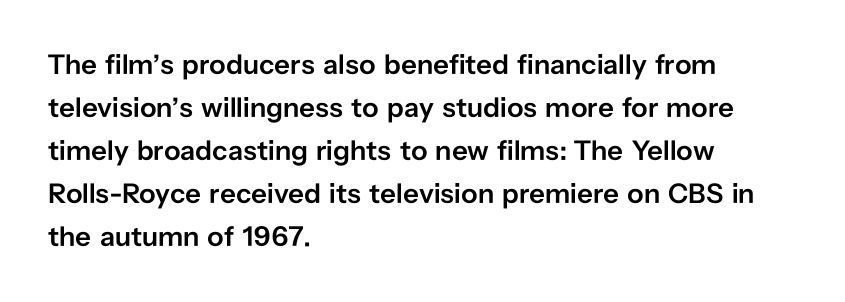
{"serif": "no", "italic": "no", "bold": "semi", "weight": "semibold", "width": "normal", "stroke_contrast": "low", "x_height": "medium", "monospaced": "no", "underline": "no", "align": "left", "line_spacing": "normal", "line_spacing_ratio": 1.54, "letter_spacing": "normal", "letter_spacing_em": 0.0, "glyph_px": 28}
